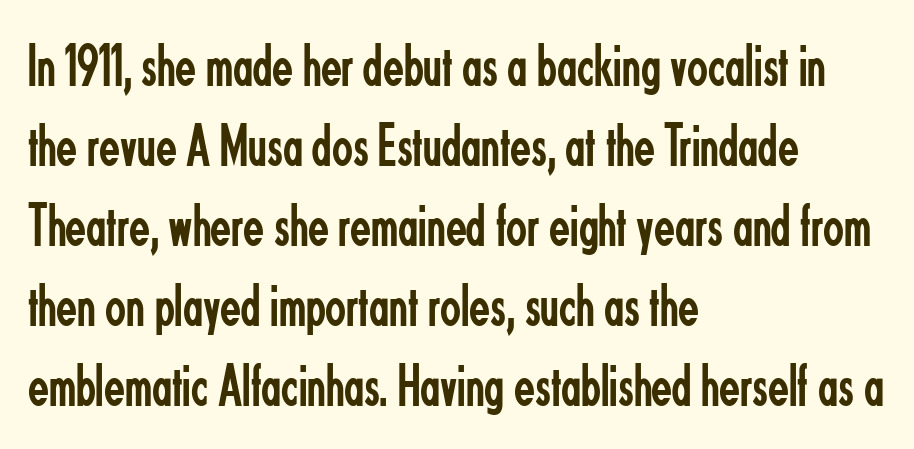
Q: Is the text bold? A: No.
Q: Is the text italic (slanted)? A: No, it is upright.
Q: Is the typeface a serif or a sans-serif typeface? A: Sans-serif.
Q: Is the text underlined? A: No.
Q: How is the paragraph aligned? A: Left-aligned.
Q: Is the spacing between letters normal or unusually wide? A: Normal.
Q: Is the spacing between lines tight, normal or loose? A: Normal.
Q: Width (condensed, normal, or wide)? A: Condensed.
Q: Stroke contrast? A: Low.
Q: x-height? A: Small.
Q: Monospaced? A: No.
